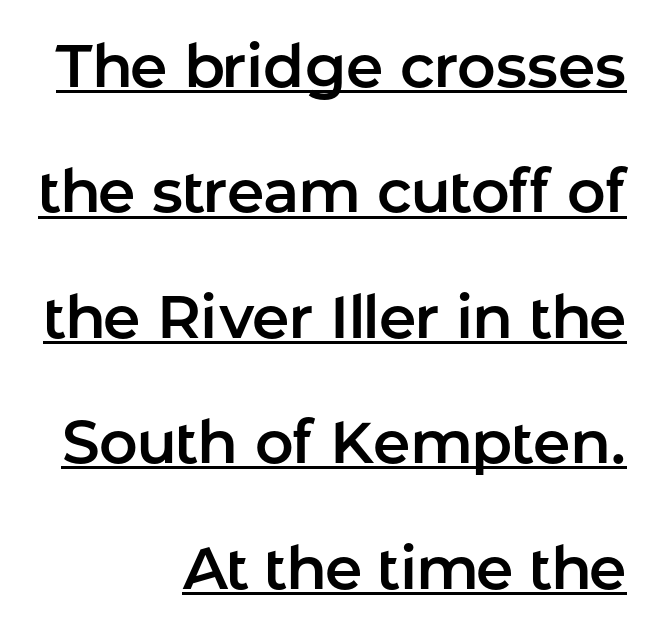
{"serif": "no", "italic": "no", "width": "normal", "stroke_contrast": "low", "x_height": "medium", "monospaced": "no", "underline": "yes", "align": "right", "line_spacing": "loose", "line_spacing_ratio": 2.09, "letter_spacing": "normal", "letter_spacing_em": 0.0, "glyph_px": 60}
